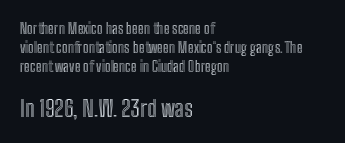
{"italic": "no", "underline": "no", "align": "left", "line_spacing": "normal", "line_spacing_ratio": 1.37, "letter_spacing": "normal", "letter_spacing_em": 0.0, "larger_block": "second", "size_ratio": 1.57, "glyph_px": 22}
